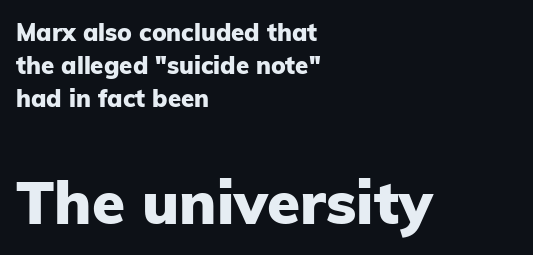
In terms of posture, this sample is upright. Baseline-to-baseline distance is the conventional proportion of letter height. Is this a fixed-width face? No — the glyphs have proportional, varying widths. Size hierarchy here favors the trailing block over the leading one. The tracking reads as untouched default to a designer's eye. The typesetting leans heavy: a genuine bold.
